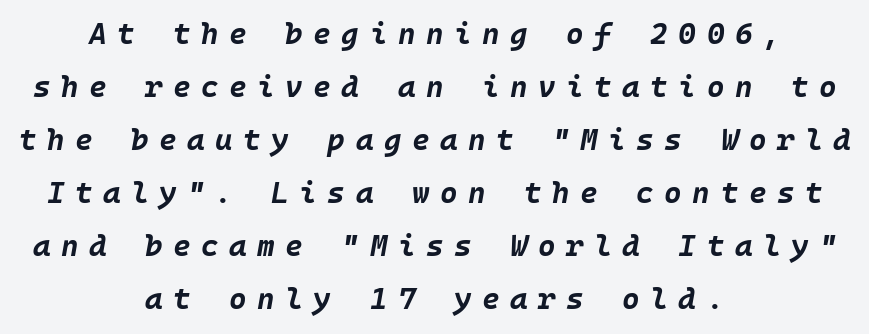
Q: Is the text bold? A: Yes.
Q: Is the text italic (slanted)? A: Yes, it leans right by about 10 degrees.
Q: Is the text underlined? A: No.
Q: How is the paragraph aligned? A: Centered.
Q: Is the spacing between letters normal or unusually wide? A: Unusually wide.
Q: Width (condensed, normal, or wide)? A: Normal.
Q: Stroke contrast? A: Low.
Q: x-height? A: Large.
